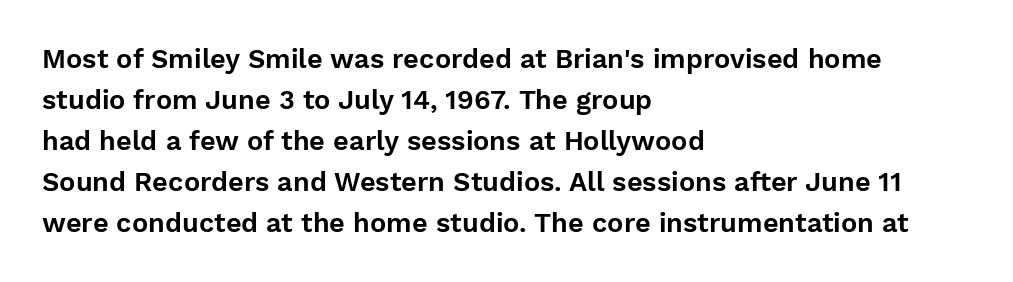
Q: Is the text italic (slanted)? A: No, it is upright.
Q: Is the text underlined? A: No.
Q: How is the paragraph aligned? A: Left-aligned.
Q: Is the spacing between letters normal or unusually wide? A: Normal.
Q: Is the spacing between lines tight, normal or loose? A: Normal.
